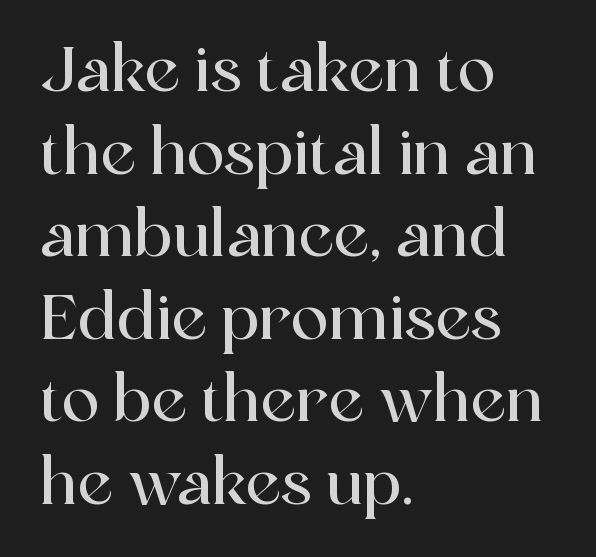
The typeface chosen for these lines features serifs. The rendering uses a moderate line-height, typical for paragraphs. The lines are quadded left. The face used here is proportionally spaced, like ordinary book or web type.
